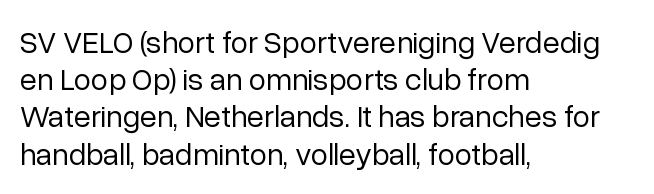
The image shows 31 px regular-weight sans-serif type, upright; set left-aligned, line spacing 1.2x, normal letter spacing, not underlined; low stroke contrast and a medium x-height.
